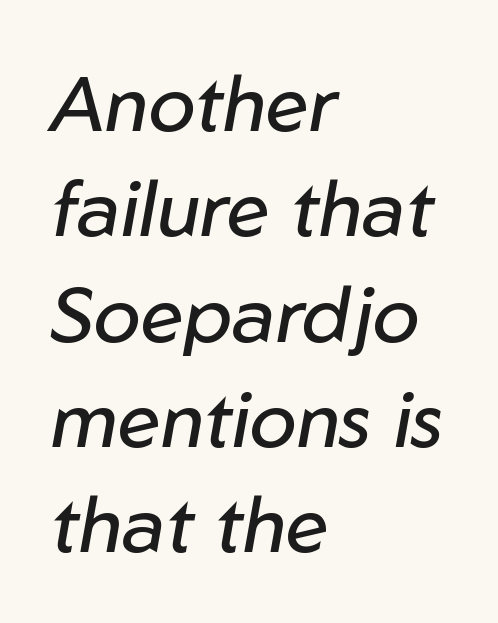
The baseline area is clear. A classic flush-left, rag-right setting is used for this passage. Summary of weight: not heavy and not bold. How would I describe the line gaps? Plain and ordinary. Does extra space separate the letters? No, they use regular spacing.
